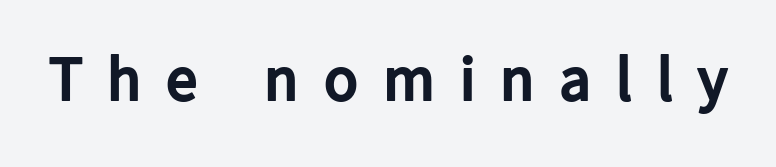
{"serif": "no", "italic": "no", "bold": "yes", "weight": "bold", "width": "normal", "stroke_contrast": "low", "x_height": "medium", "monospaced": "no", "underline": "no", "letter_spacing": "wide", "letter_spacing_em": 0.38, "glyph_px": 64}
